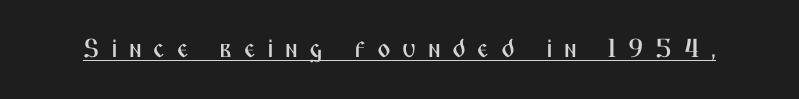
Does the lettering tilt? It doesn't — this is upright. Notice how a bar underscores the lettering throughout. Compared with typical body copy, the letter spacing here is much looser.
